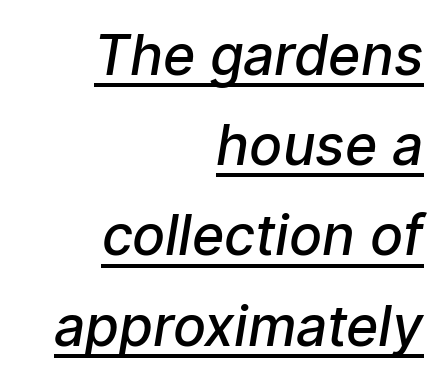
Think of a printed novel: that variable character pitch is what you see here. Regarding leading, the lines here are spaced in the standard way. A bit beefed up — I'd call it semibold rather than bold. Note: no serifs on the glyphs. This rendering features underlined lettering. Standard letterfit; no display-style spreading of the glyphs.
